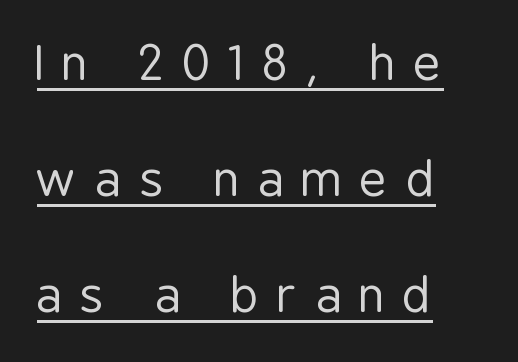
{"serif": "no", "italic": "no", "bold": "no", "weight": "regular", "width": "condensed", "stroke_contrast": "low", "x_height": "medium", "monospaced": "no", "underline": "yes", "align": "left", "line_spacing": "loose", "line_spacing_ratio": 2.42, "letter_spacing": "wide", "letter_spacing_em": 0.37, "glyph_px": 48}
